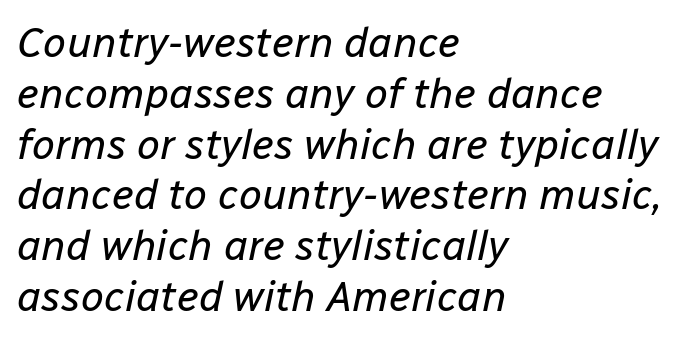
{"italic": "yes", "lean": "right", "slant_degrees": 12, "bold": "no", "weight": "regular", "width": "normal", "stroke_contrast": "low", "x_height": "medium", "monospaced": "no", "underline": "no", "align": "left", "line_spacing_ratio": 1.21, "letter_spacing": "normal", "letter_spacing_em": 0.0, "glyph_px": 42}
